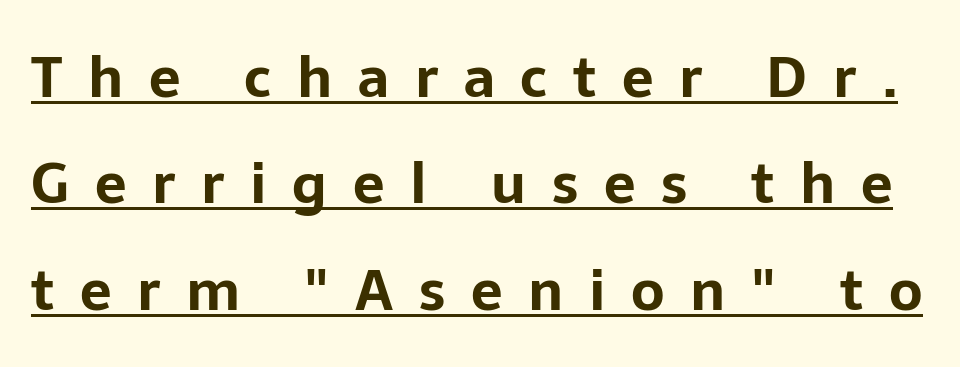
The image shows 56 px bold sans-serif type, upright; set loose line spacing (1.9x), unusually wide letter spacing (+0.46 em), underlined; low stroke contrast and a medium x-height.
